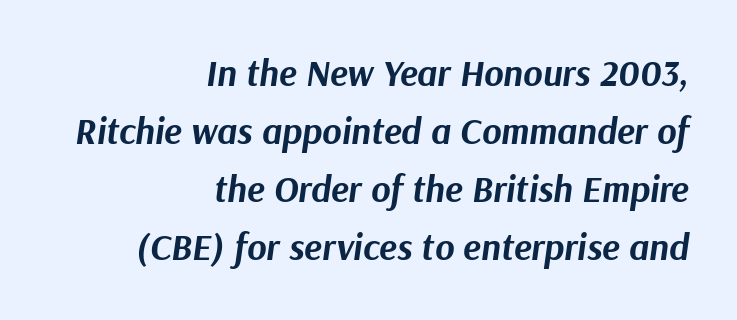
The image shows 37 px bold type, italic (leaning right); set right-aligned, normal line spacing (1.57x), normal letter spacing, not underlined; medium stroke contrast and a medium x-height.
